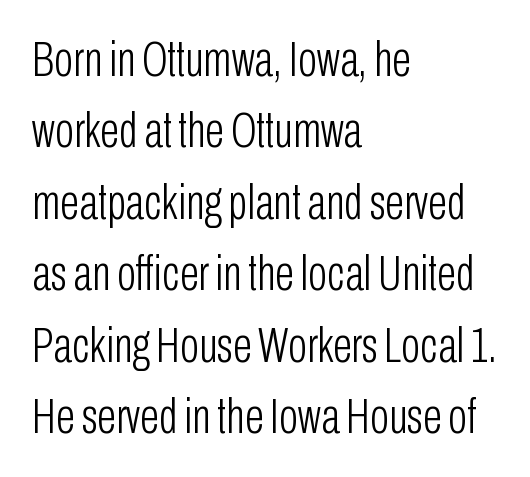
{"serif": "no", "italic": "no", "bold": "no", "weight": "light", "width": "condensed", "stroke_contrast": "low", "x_height": "medium", "monospaced": "no", "underline": "no", "align": "left", "line_spacing": "normal", "line_spacing_ratio": 1.43, "letter_spacing": "normal", "letter_spacing_em": 0.0, "glyph_px": 50}
